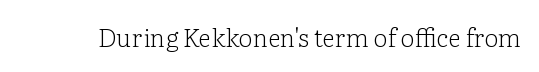
{"italic": "no", "bold": "no", "underline": "no", "letter_spacing": "normal", "letter_spacing_em": 0.0, "glyph_px": 25}
